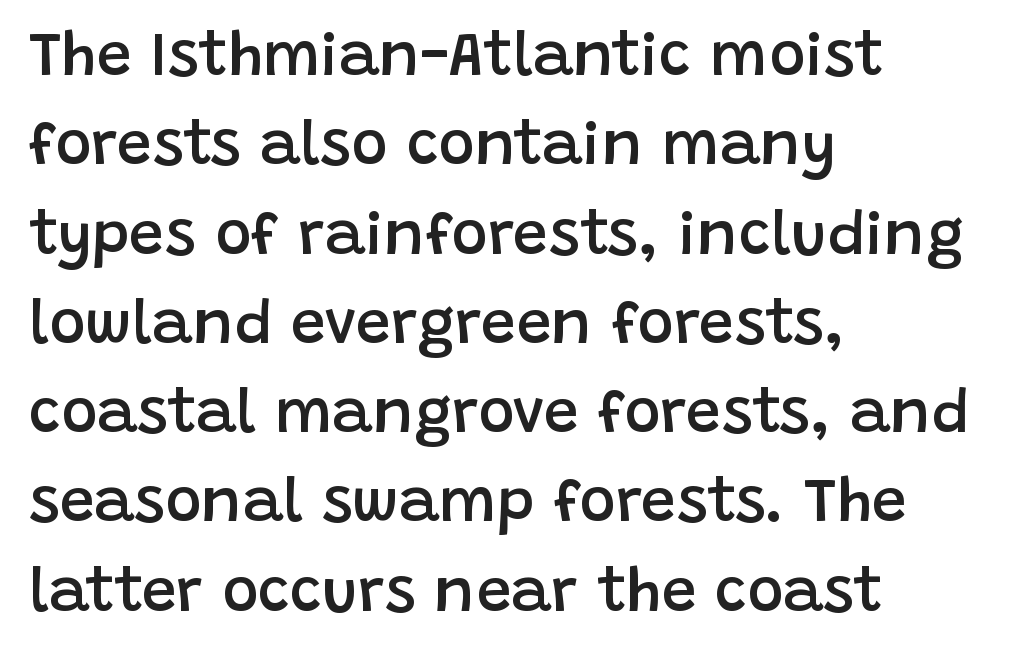
{"serif": "no", "italic": "no", "bold": "semi", "weight": "semibold", "width": "normal", "stroke_contrast": "low", "x_height": "large", "monospaced": "no", "underline": "no", "align": "left", "line_spacing": "normal", "line_spacing_ratio": 1.44, "letter_spacing": "normal", "letter_spacing_em": 0.0, "glyph_px": 62}
